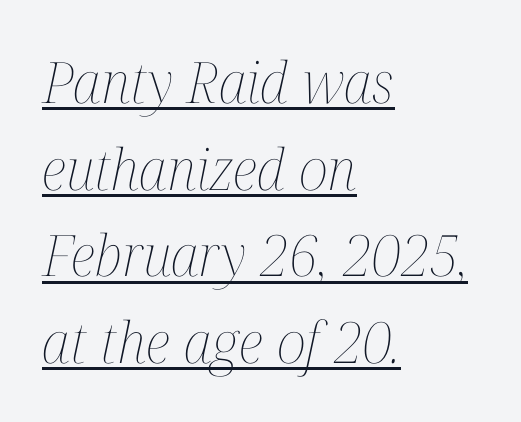
The space between consecutive lines is moderate. A rule runs beneath these lines of type. Vertical stems look standard width or narrower in stroke. The rag falls on the right side of this text block.
